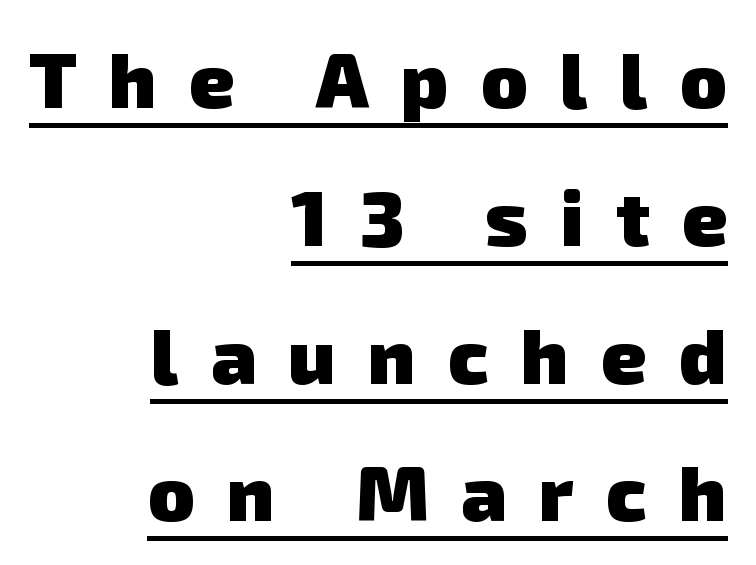
{"serif": "no", "bold": "yes", "weight": "heavy", "width": "normal", "stroke_contrast": "low", "x_height": "medium", "monospaced": "no", "underline": "yes", "align": "right", "line_spacing_ratio": 1.79, "letter_spacing": "wide", "letter_spacing_em": 0.42, "glyph_px": 77}
